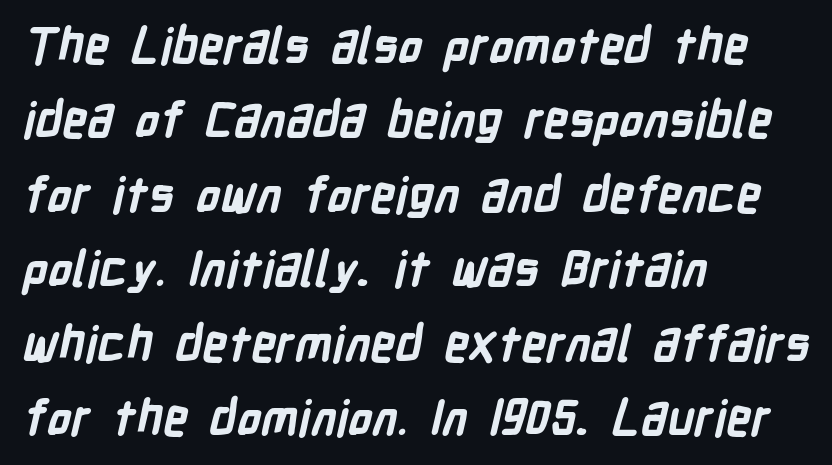
Character widths vary here, with narrow letters taking less room than wide ones. The zone under the glyphs is completely vacant. You could call the tracking neutral — neither tight nor loose. The vertical gap from one line to the next is medium. This rendering uses left alignment, leaving the right contour irregular. No feet cap the strokes, marking this as sans-serif type.
